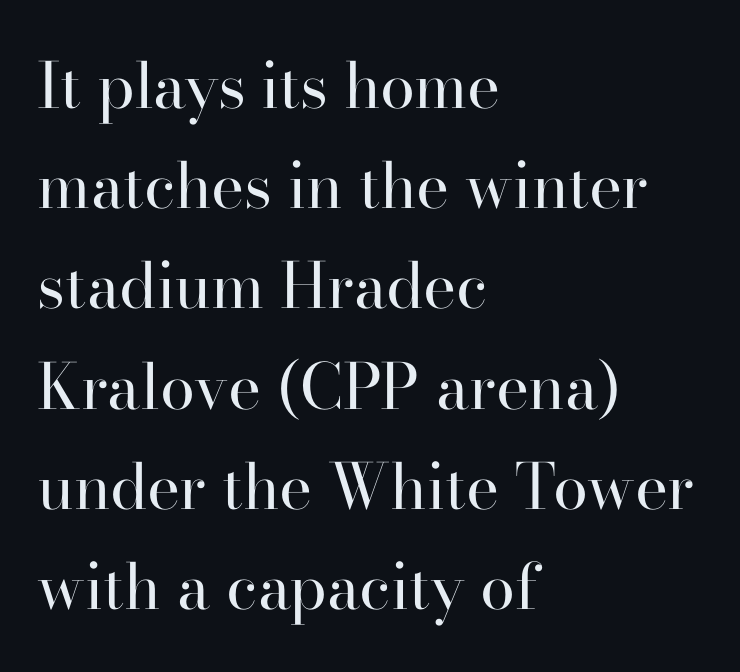
The image shows 63 px regular-weight serif type, upright; set left-aligned, normal line spacing (1.59x), normal letter spacing, not underlined; high stroke contrast and a small x-height.
